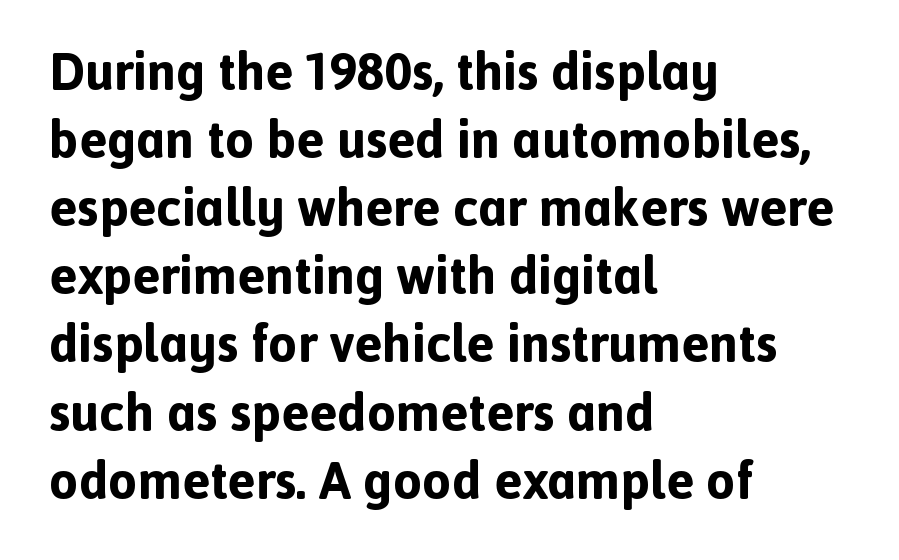
{"serif": "no", "italic": "no", "bold": "yes", "weight": "bold", "width": "normal", "x_height": "medium", "monospaced": "no", "underline": "no", "align": "left", "line_spacing": "normal", "line_spacing_ratio": 1.31, "letter_spacing": "normal", "letter_spacing_em": 0.0, "glyph_px": 52}
